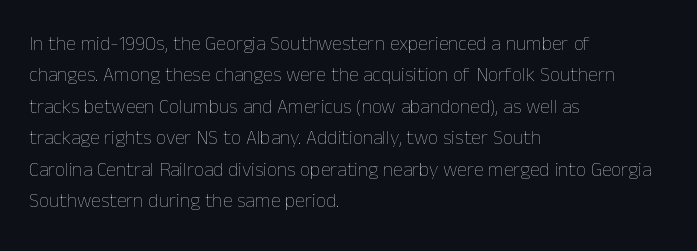
{"italic": "no", "bold": "no", "underline": "no", "align": "left", "line_spacing": "normal", "line_spacing_ratio": 1.57, "letter_spacing": "normal", "letter_spacing_em": 0.0, "glyph_px": 20}
